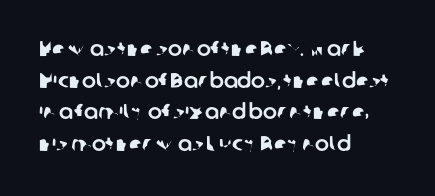
Between one letter and the next there's only the usual sliver of space. Casual observation: everything's shoved over to the left. The area under the type is left untouched. What's the leading like? Ordinary, nothing unusual.
